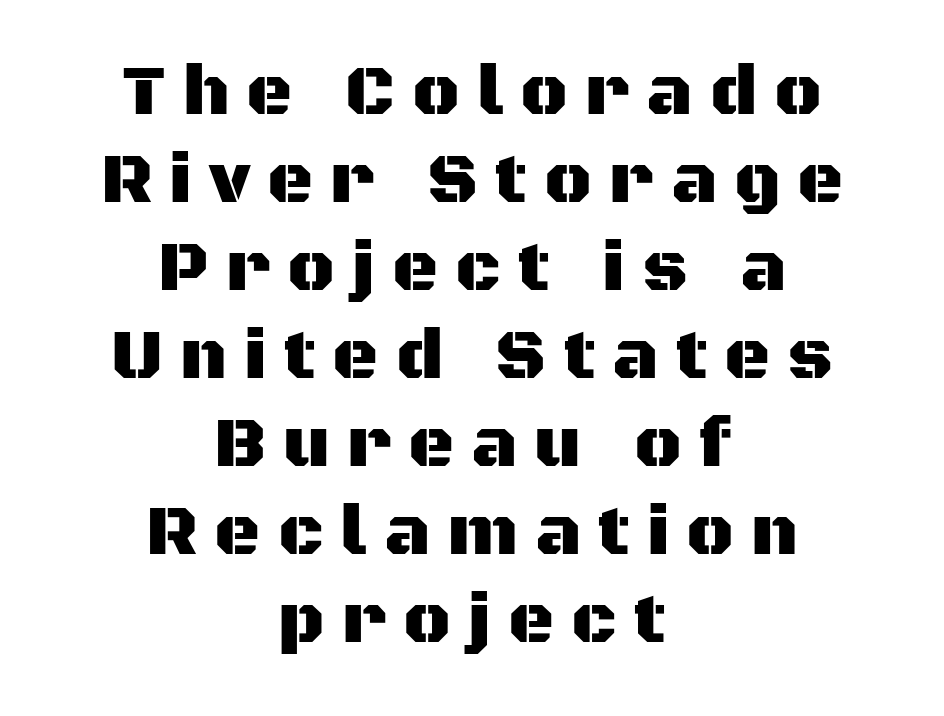
Q: Is the text italic (slanted)? A: No, it is upright.
Q: Is the typeface a serif or a sans-serif typeface? A: Sans-serif.
Q: Is the text underlined? A: No.
Q: How is the paragraph aligned? A: Centered.
Q: Is the spacing between letters normal or unusually wide? A: Unusually wide.
Q: Width (condensed, normal, or wide)? A: Normal.
Q: Stroke contrast? A: Medium.
Q: x-height? A: Large.
Q: Monospaced? A: No.
